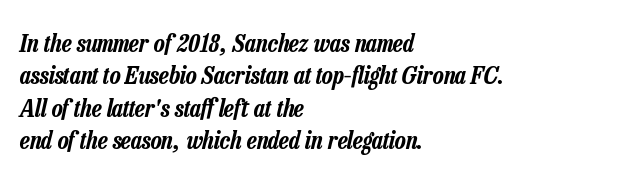
Q: Is the text italic (slanted)? A: Yes, it leans right by about 13 degrees.
Q: Is the text underlined? A: No.
Q: How is the paragraph aligned? A: Left-aligned.
Q: Is the spacing between letters normal or unusually wide? A: Normal.
Q: Is the spacing between lines tight, normal or loose? A: Normal.
